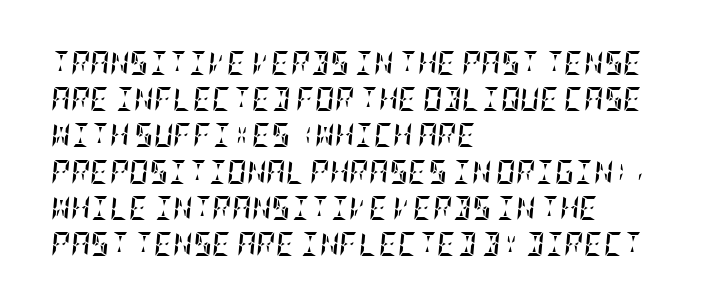
Q: Is the text bold? A: Yes.
Q: Is the text italic (slanted)? A: Yes, it leans right by about 5 degrees.
Q: Is the text underlined? A: No.
Q: How is the paragraph aligned? A: Left-aligned.
Q: Is the spacing between letters normal or unusually wide? A: Normal.
Q: Is the spacing between lines tight, normal or loose? A: Normal.
